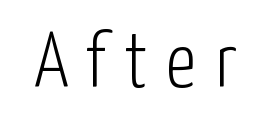
{"serif": "no", "italic": "no", "bold": "no", "weight": "light", "width": "condensed", "stroke_contrast": "low", "x_height": "medium", "monospaced": "no", "underline": "no", "letter_spacing": "wide", "letter_spacing_em": 0.24, "glyph_px": 78}
